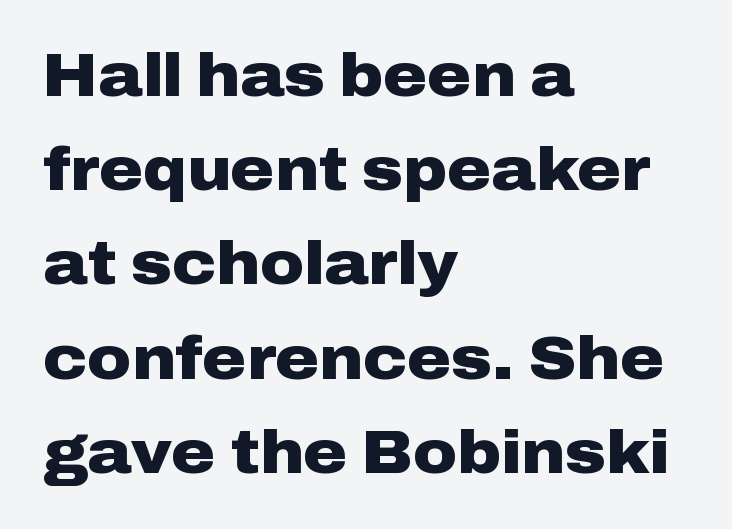
Heavy, bold letterforms. The typesetter chose a ragged-right arrangement here. If you drew a line through each stem, it would be perfectly vertical. The face used here is rendered with its standard letterfit. Beneath every word, the page is bare. The line-height multiplier appears to be the usual default.
